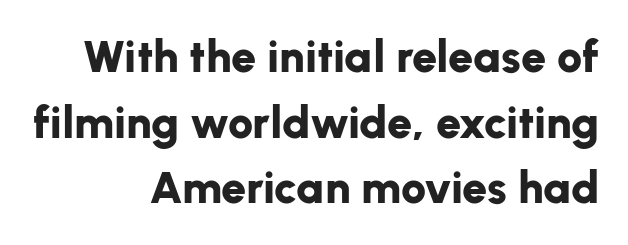
Q: Is the text bold? A: Yes.
Q: Is the text italic (slanted)? A: No, it is upright.
Q: Is the typeface a serif or a sans-serif typeface? A: Sans-serif.
Q: Is the text underlined? A: No.
Q: How is the paragraph aligned? A: Right-aligned.
Q: Is the spacing between letters normal or unusually wide? A: Normal.
Q: Is the spacing between lines tight, normal or loose? A: Normal.
Q: Width (condensed, normal, or wide)? A: Normal.
Q: Stroke contrast? A: Low.
Q: x-height? A: Medium.
Q: Monospaced? A: No.
